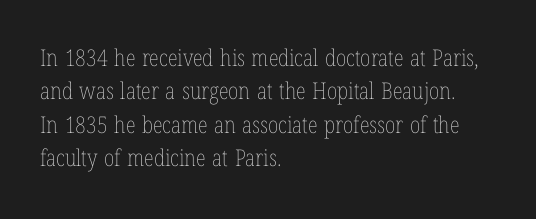
How would I describe the line gaps? Plain and ordinary. Just letters on the line, the space beneath them empty. Alignment: flush left. In terms of posture, this sample is upright.
